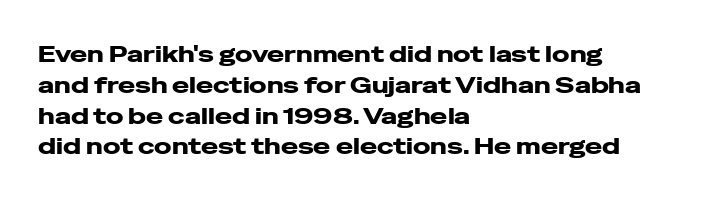
The image shows 23 px text type, upright; set left-aligned, normal line spacing (1.34x), normal letter spacing, not underlined.
